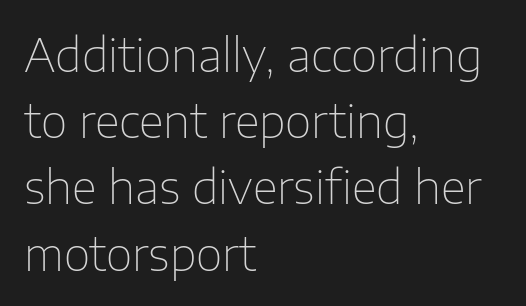
The image shows 46 px thin sans-serif type, upright; set left-aligned, normal line spacing (1.44x), normal letter spacing, not underlined; low stroke contrast and a medium x-height.
